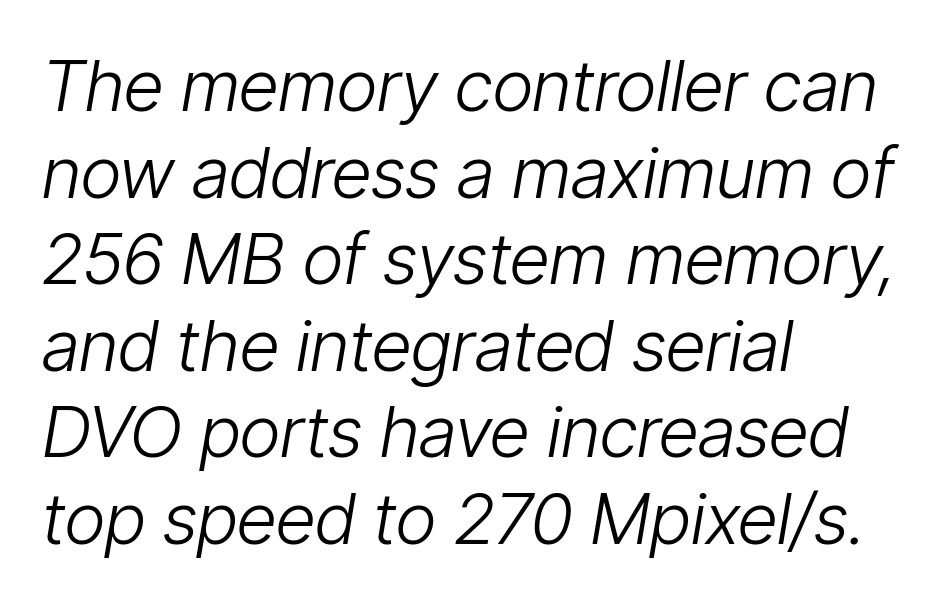
{"italic": "yes", "lean": "right", "slant_degrees": 9, "bold": "no", "weight": "light", "width": "condensed", "stroke_contrast": "low", "x_height": "medium", "monospaced": "no", "underline": "no", "align": "left", "line_spacing_ratio": 1.22, "letter_spacing": "normal", "letter_spacing_em": 0.0, "glyph_px": 71}
